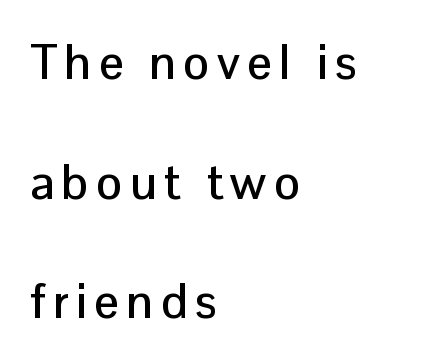
Q: Is the text italic (slanted)? A: No, it is upright.
Q: Is the typeface a serif or a sans-serif typeface? A: Sans-serif.
Q: Is the text underlined? A: No.
Q: How is the paragraph aligned? A: Left-aligned.
Q: Is the spacing between lines tight, normal or loose? A: Loose.
Q: Width (condensed, normal, or wide)? A: Normal.
Q: Stroke contrast? A: Low.
Q: x-height? A: Medium.
Q: Monospaced? A: No.
